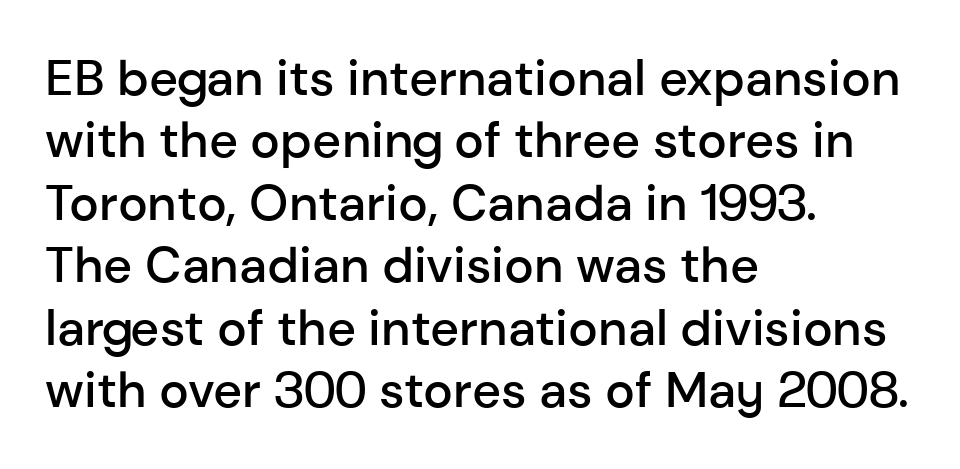
The image shows 50 px semibold sans-serif type, upright; set left-aligned, normal line spacing (1.25x), normal letter spacing, not underlined; low stroke contrast and a medium x-height.
